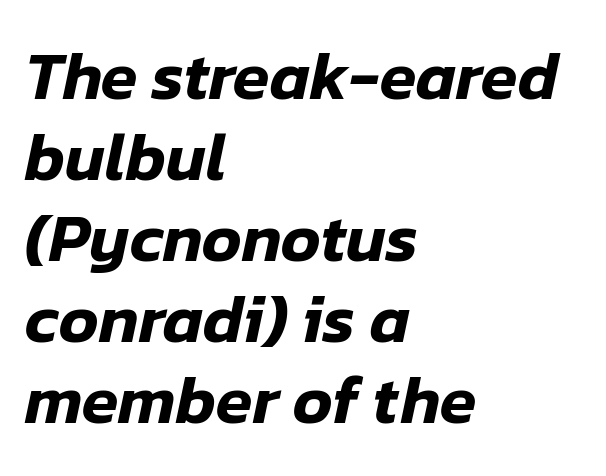
The image shows 67 px text type, italic (leaning right); set left-aligned, line spacing 1.21x, normal letter spacing, not underlined; low stroke contrast and a medium x-height.
